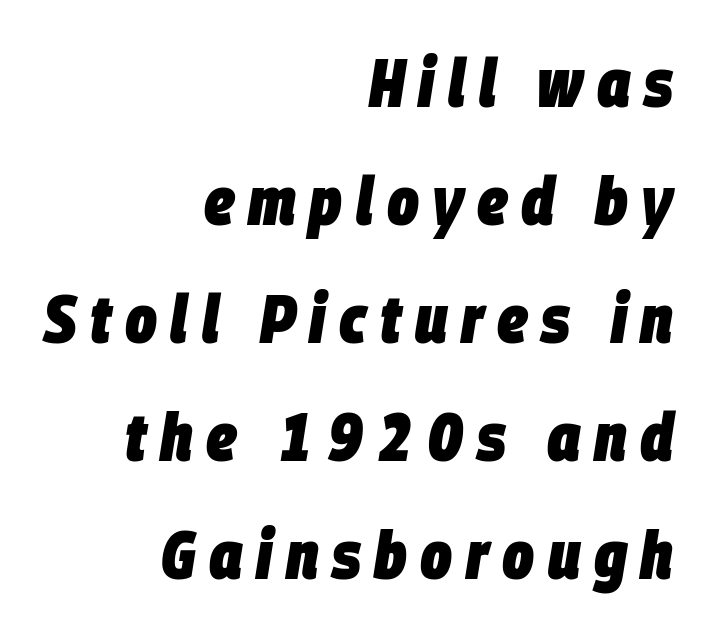
The image shows 67 px heavy, condensed type, italic (leaning right); set right-aligned, line spacing 1.76x, unusually wide letter spacing (+0.2 em), not underlined; low stroke contrast and a large x-height.
